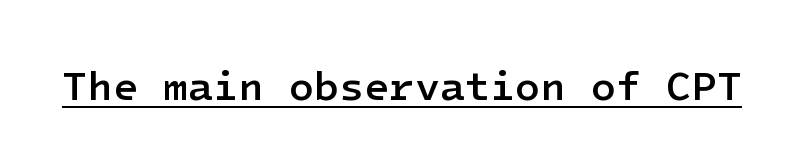
The image shows 41 px semibold sans-serif type, upright; set normal letter spacing, underlined; low stroke contrast and a medium x-height.
